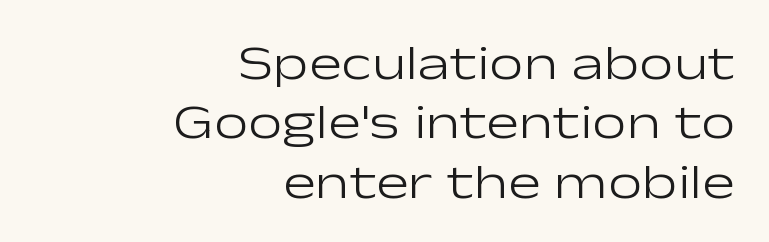
{"serif": "no", "italic": "no", "bold": "no", "weight": "light", "width": "wide", "stroke_contrast": "low", "x_height": "medium", "monospaced": "no", "underline": "no", "align": "right", "line_spacing_ratio": 1.21, "letter_spacing": "normal", "letter_spacing_em": 0.0, "glyph_px": 49}
